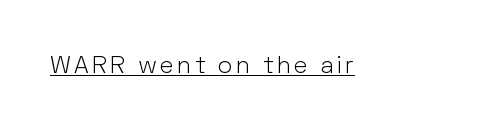
Q: Is the text bold? A: No.
Q: Is the text italic (slanted)? A: No, it is upright.
Q: Is the text underlined? A: Yes.
